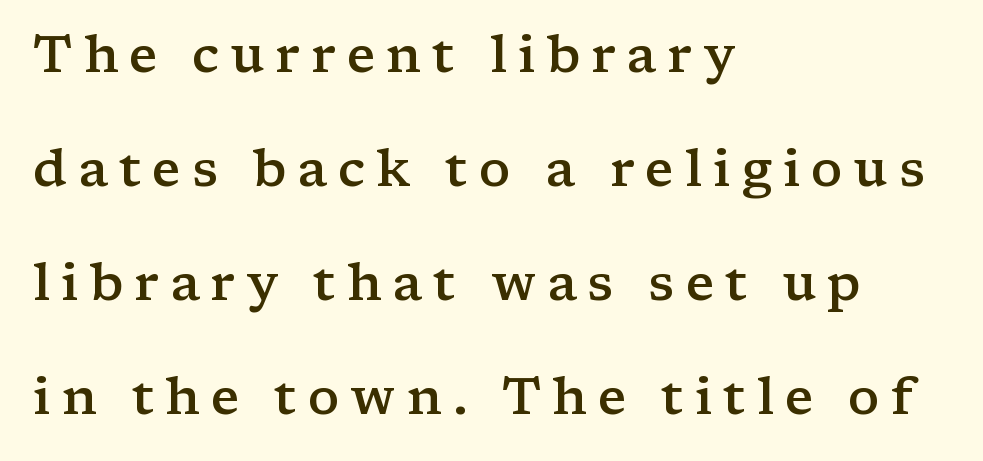
The image shows 52 px semibold, wide serif type, upright; set left-aligned, loose line spacing (2.19x), unusually wide letter spacing (+0.21 em), not underlined; low stroke contrast and a medium x-height.
